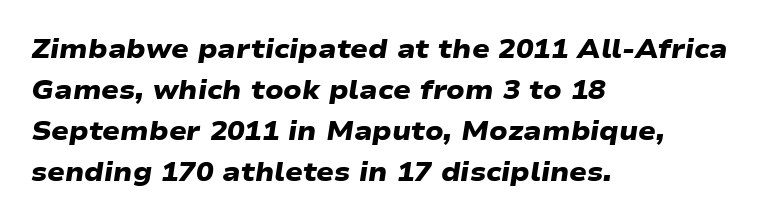
Q: Is the text bold? A: Yes.
Q: Is the text underlined? A: No.
Q: How is the paragraph aligned? A: Left-aligned.
Q: Is the spacing between letters normal or unusually wide? A: Normal.
Q: Is the spacing between lines tight, normal or loose? A: Normal.
